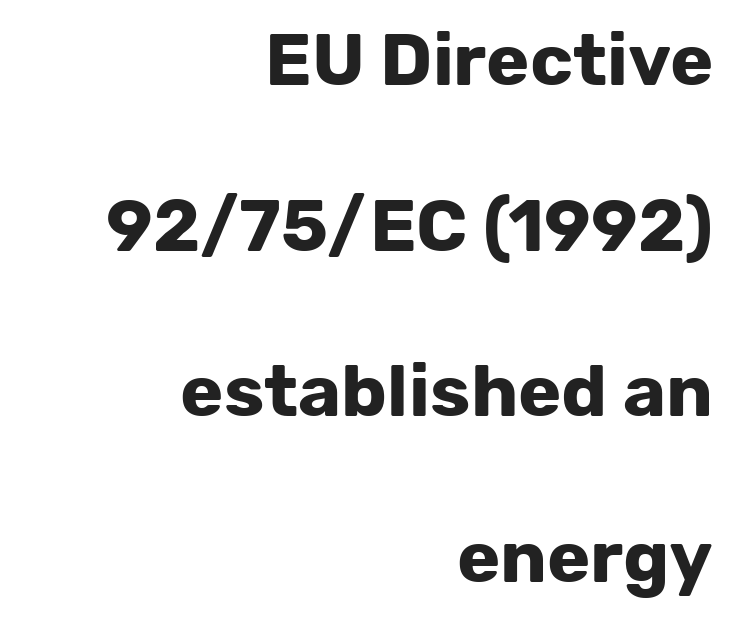
{"serif": "no", "italic": "no", "bold": "yes", "weight": "bold", "width": "normal", "stroke_contrast": "low", "x_height": "medium", "monospaced": "no", "underline": "no", "align": "right", "line_spacing": "loose", "line_spacing_ratio": 2.27, "letter_spacing": "normal", "letter_spacing_em": 0.0, "glyph_px": 73}
